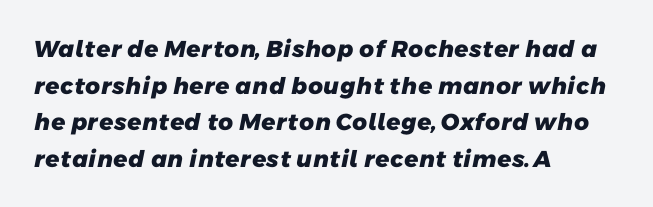
Q: Is the text bold? A: Yes.
Q: Is the text underlined? A: No.
Q: How is the paragraph aligned? A: Left-aligned.
Q: Is the spacing between letters normal or unusually wide? A: Normal.
Q: Is the spacing between lines tight, normal or loose? A: Normal.
